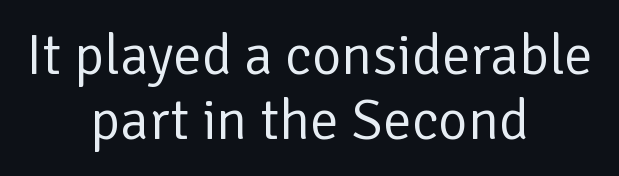
{"serif": "no", "italic": "no", "bold": "no", "weight": "regular", "width": "normal", "stroke_contrast": "low", "x_height": "medium", "monospaced": "no", "underline": "no", "align": "center", "line_spacing": "tight", "line_spacing_ratio": 1.14, "letter_spacing": "normal", "letter_spacing_em": 0.0, "glyph_px": 57}
